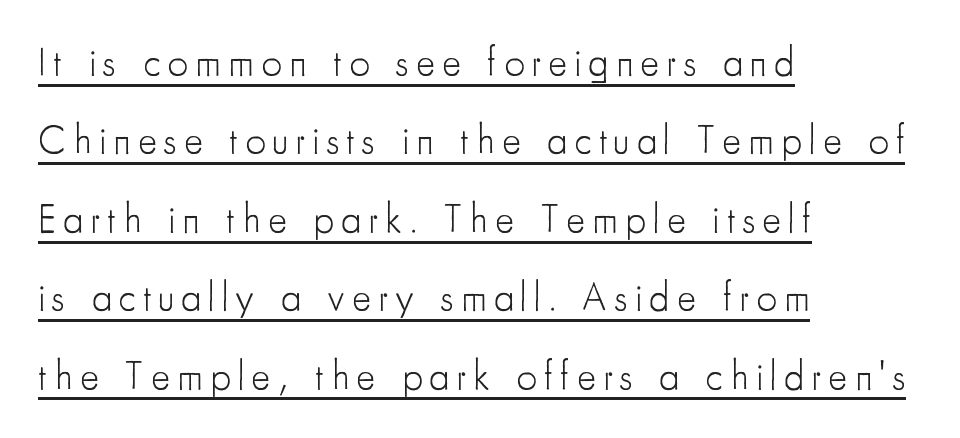
Q: Is the text bold? A: No.
Q: Is the text italic (slanted)? A: No, it is upright.
Q: Is the typeface a serif or a sans-serif typeface? A: Sans-serif.
Q: Is the text underlined? A: Yes.
Q: How is the paragraph aligned? A: Left-aligned.
Q: Is the spacing between lines tight, normal or loose? A: Loose.
Q: Width (condensed, normal, or wide)? A: Condensed.
Q: Stroke contrast? A: Low.
Q: x-height? A: Small.
Q: Monospaced? A: No.
